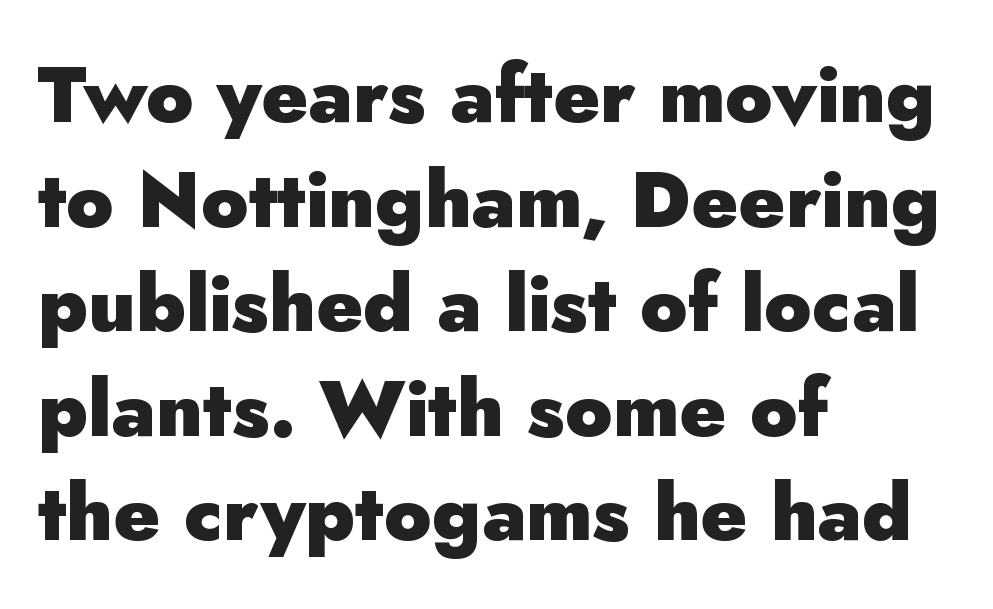
The image shows 78 px heavy sans-serif type, upright; set left-aligned, normal line spacing (1.34x), normal letter spacing, not underlined; low stroke contrast and a small x-height.
